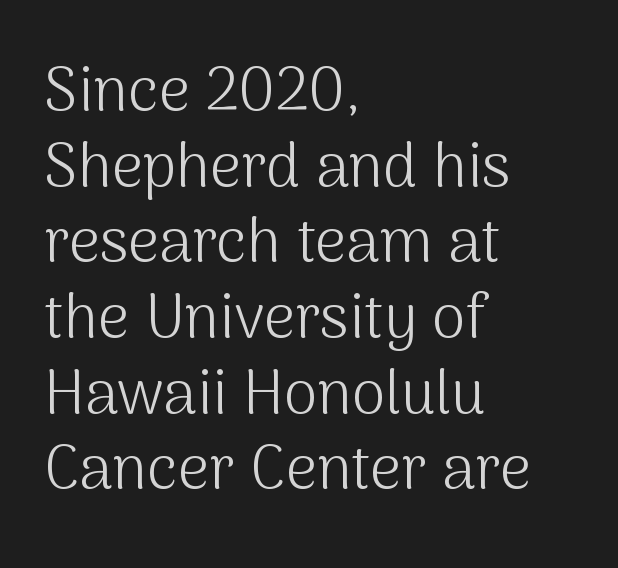
Q: Is the text bold? A: No.
Q: Is the text italic (slanted)? A: No, it is upright.
Q: Is the typeface a serif or a sans-serif typeface? A: Sans-serif.
Q: Is the text underlined? A: No.
Q: How is the paragraph aligned? A: Left-aligned.
Q: Is the spacing between letters normal or unusually wide? A: Normal.
Q: Width (condensed, normal, or wide)? A: Normal.
Q: Stroke contrast? A: Medium.
Q: x-height? A: Medium.
Q: Monospaced? A: No.
